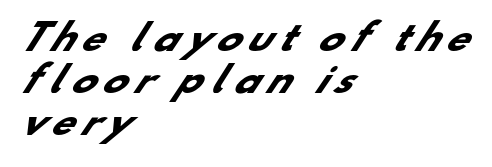
Typeset ragged right — the left edge is the straight one. A full-strength bold gives these letters their thick strokes. These lines are rendered in a variable-pitch font. Quick note: underline off. You could only call the tracking loose — the letters float apart. The characters display no serif detailing; their extremities are plain.
